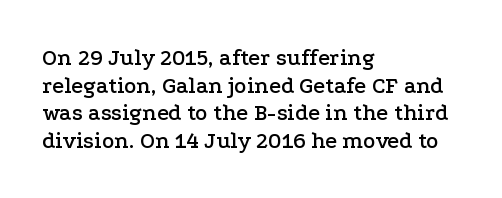
{"italic": "no", "underline": "no", "align": "left", "line_spacing_ratio": 1.2, "letter_spacing": "normal", "letter_spacing_em": 0.0, "glyph_px": 23}
